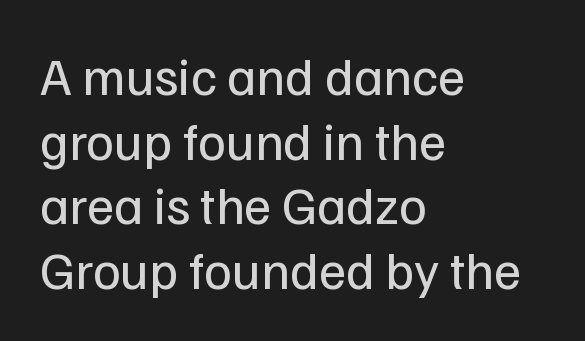
The image shows 53 px regular-weight sans-serif type, upright; set left-aligned, line spacing 1.22x, normal letter spacing, not underlined; low stroke contrast and a medium x-height.
